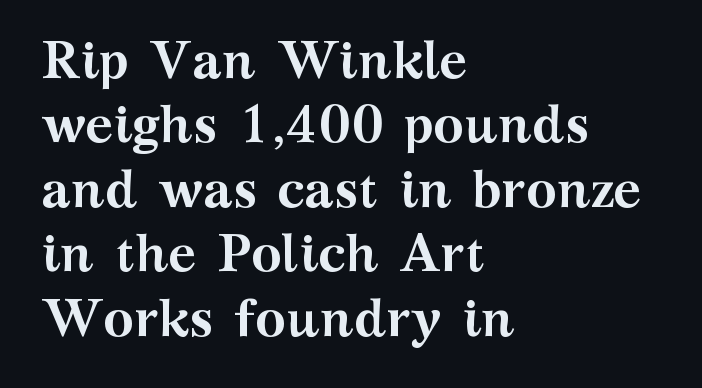
The image shows 52 px semibold, wide serif type, upright; set left-aligned, line spacing 1.24x, normal letter spacing, not underlined; medium stroke contrast and a medium x-height.
